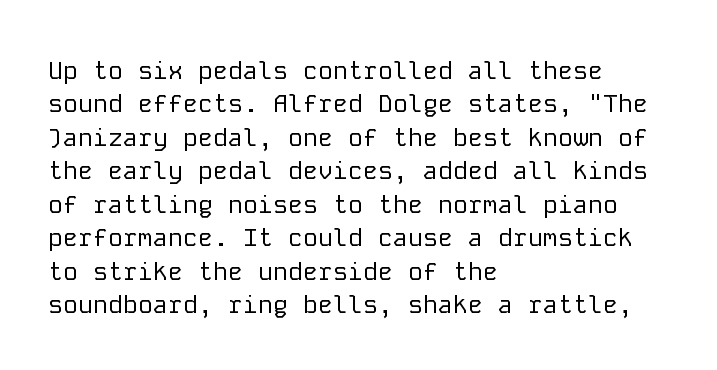
{"italic": "no", "bold": "no", "underline": "no", "align": "left", "line_spacing": "normal", "line_spacing_ratio": 1.34, "letter_spacing": "normal", "letter_spacing_em": 0.0, "glyph_px": 25}
